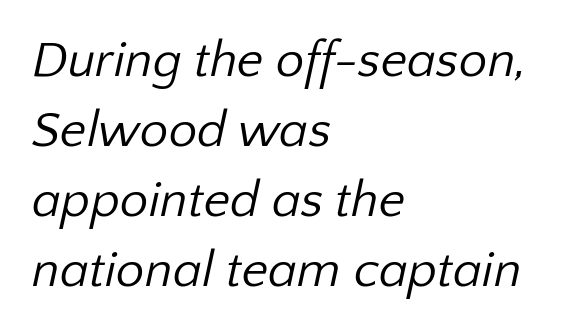
{"serif": "no", "bold": "no", "weight": "regular", "width": "normal", "stroke_contrast": "low", "x_height": "medium", "monospaced": "no", "underline": "no", "align": "left", "line_spacing": "normal", "line_spacing_ratio": 1.37, "letter_spacing": "normal", "letter_spacing_em": 0.0, "glyph_px": 51}
